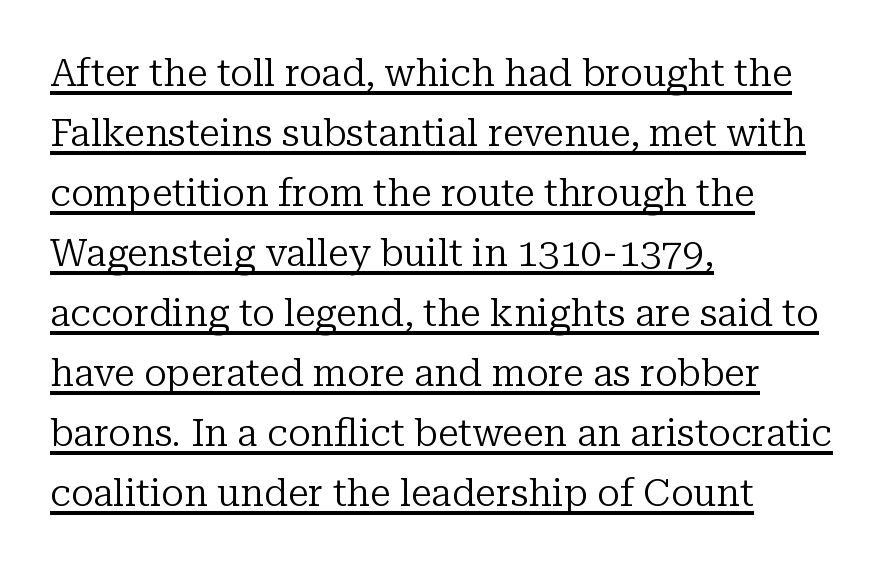
Q: Is the text bold? A: No.
Q: Is the text italic (slanted)? A: No, it is upright.
Q: Is the typeface a serif or a sans-serif typeface? A: Serif.
Q: Is the text underlined? A: Yes.
Q: How is the paragraph aligned? A: Left-aligned.
Q: Is the spacing between letters normal or unusually wide? A: Normal.
Q: Is the spacing between lines tight, normal or loose? A: Normal.
Q: Width (condensed, normal, or wide)? A: Normal.
Q: Stroke contrast? A: Low.
Q: x-height? A: Medium.
Q: Monospaced? A: No.
